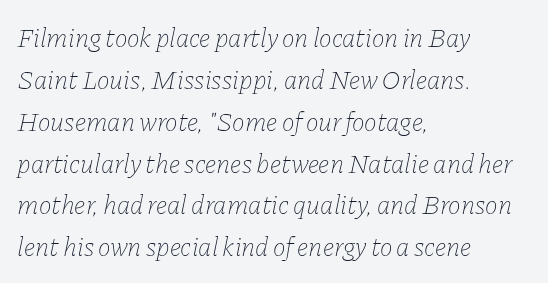
Q: Is the text bold? A: No.
Q: Is the text italic (slanted)? A: Yes, it leans right by about 11 degrees.
Q: Is the text underlined? A: No.
Q: How is the paragraph aligned? A: Left-aligned.
Q: Is the spacing between letters normal or unusually wide? A: Normal.
Q: Is the spacing between lines tight, normal or loose? A: Normal.
